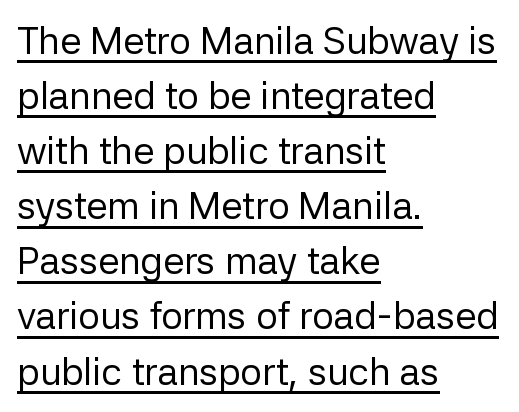
Evenly set lines give the paragraph a standard silhouette. The characters are drawn with everyday or finer stroke widths. Spacing between characters is what you'd get straight out of the box. The font family rendered here belongs to the sans-serif group.
